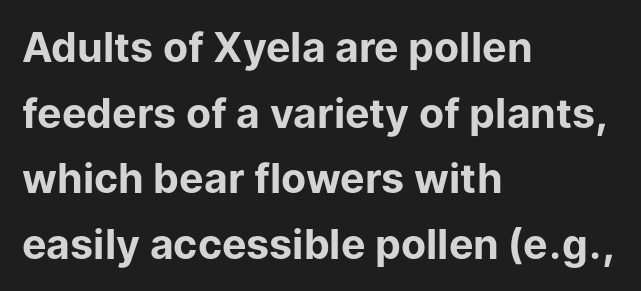
The image shows 41 px bold sans-serif type, upright; set left-aligned, normal line spacing (1.6x), normal letter spacing, not underlined; low stroke contrast and a medium x-height.
